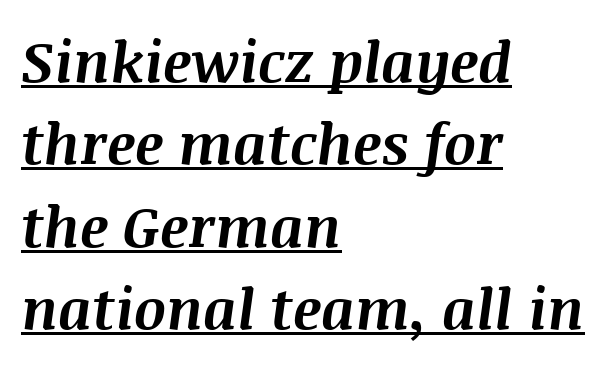
Q: Is the text bold? A: Yes.
Q: Is the text italic (slanted)? A: Yes, it leans right by about 8 degrees.
Q: Is the text underlined? A: Yes.
Q: How is the paragraph aligned? A: Left-aligned.
Q: Is the spacing between letters normal or unusually wide? A: Normal.
Q: Is the spacing between lines tight, normal or loose? A: Normal.
Q: Width (condensed, normal, or wide)? A: Normal.
Q: Stroke contrast? A: Medium.
Q: x-height? A: Large.
Q: Monospaced? A: No.
